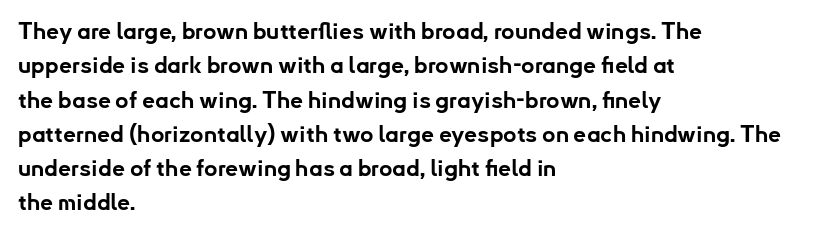
Q: Is the text bold? A: Yes.
Q: Is the text italic (slanted)? A: No, it is upright.
Q: Is the text underlined? A: No.
Q: How is the paragraph aligned? A: Left-aligned.
Q: Is the spacing between letters normal or unusually wide? A: Normal.
Q: Is the spacing between lines tight, normal or loose? A: Normal.
